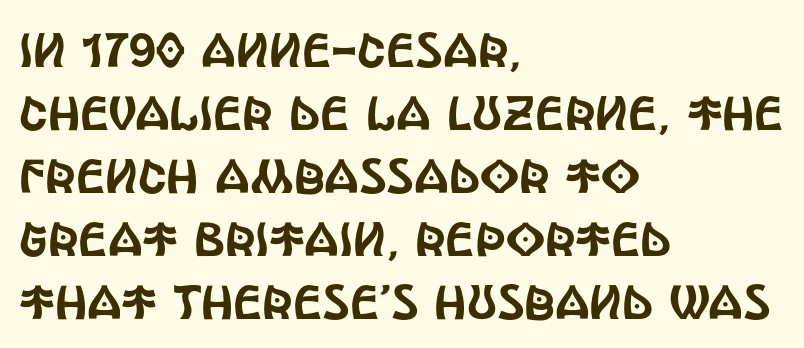
{"serif": "no", "italic": "no", "width": "condensed", "x_height": "large", "monospaced": "no", "underline": "no", "align": "left", "line_spacing": "normal", "line_spacing_ratio": 1.31, "letter_spacing": "normal", "letter_spacing_em": 0.0, "glyph_px": 48}
